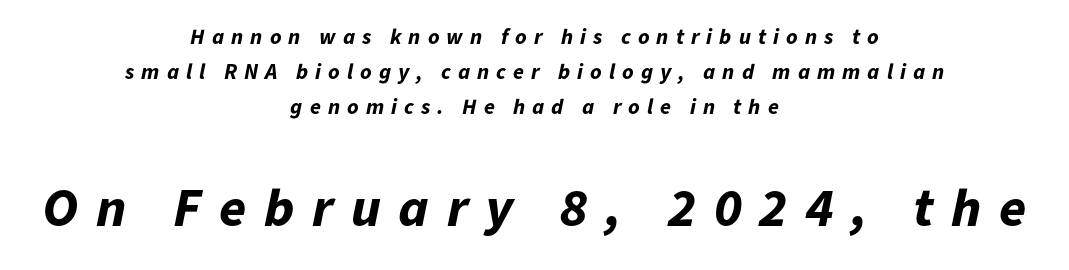
The image shows 55 px bold type, italic (leaning right); set centered, normal line spacing (1.58x), unusually wide letter spacing (+0.32 em), not underlined; the second (bottom) block is 2.5x larger; low stroke contrast and a medium x-height.
